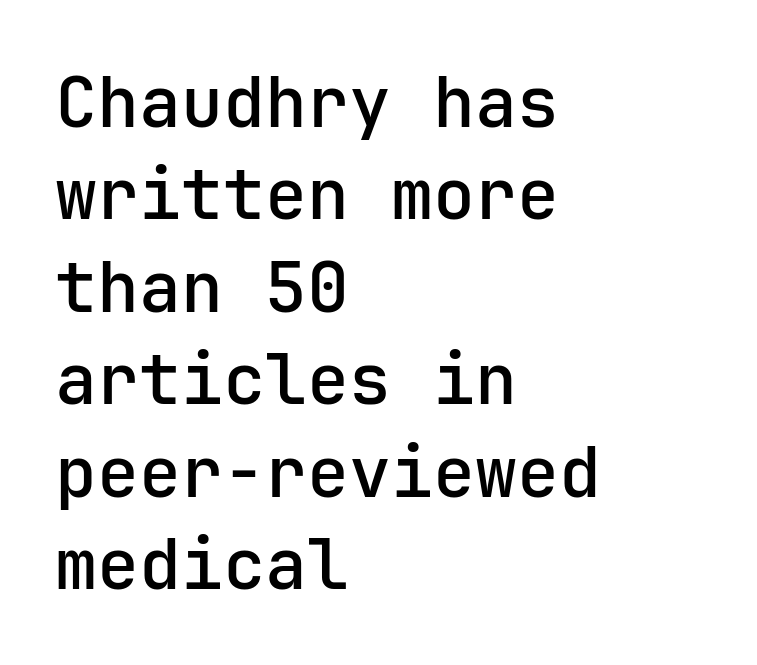
Q: Is the text bold? A: Semi-bold.
Q: Is the text italic (slanted)? A: No, it is upright.
Q: Is the typeface a serif or a sans-serif typeface? A: Sans-serif.
Q: Is the text underlined? A: No.
Q: How is the paragraph aligned? A: Left-aligned.
Q: Is the spacing between letters normal or unusually wide? A: Normal.
Q: Is the spacing between lines tight, normal or loose? A: Normal.
Q: Width (condensed, normal, or wide)? A: Normal.
Q: Stroke contrast? A: Low.
Q: x-height? A: Medium.
